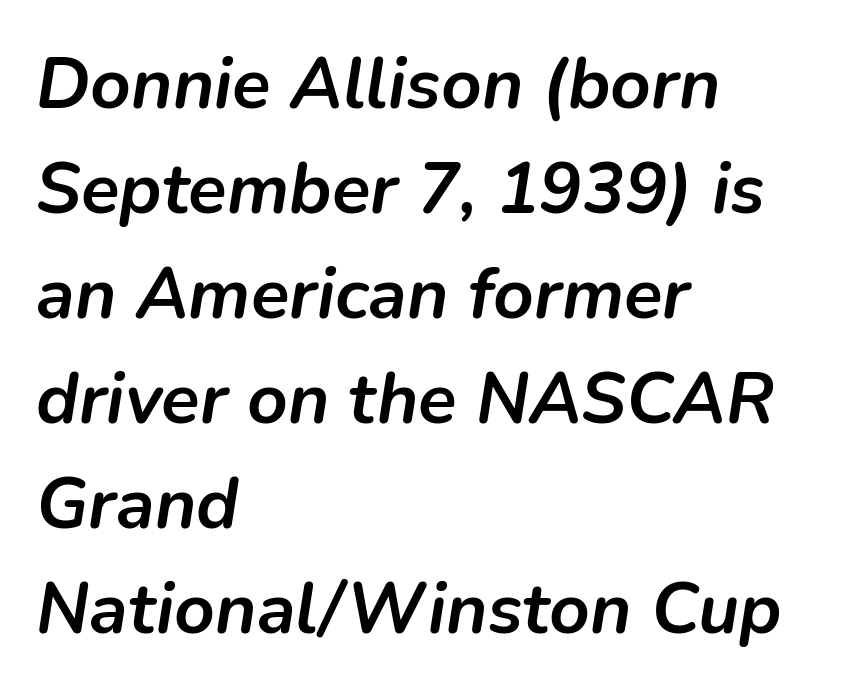
The image shows 71 px semibold type, italic (leaning right); set left-aligned, normal line spacing (1.48x), normal letter spacing, not underlined; low stroke contrast and a medium x-height.
